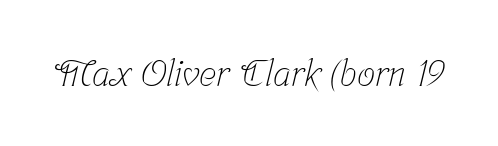
{"serif": "yes", "bold": "no", "weight": "light", "width": "condensed", "stroke_contrast": "low", "x_height": "medium", "monospaced": "no", "underline": "no", "letter_spacing": "normal", "letter_spacing_em": 0.0, "glyph_px": 36}
